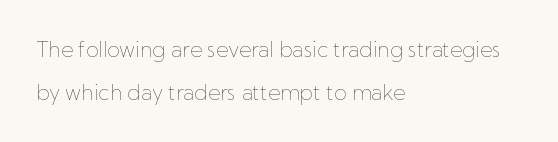
The image shows 21 px text type, upright; set left-aligned, loose line spacing (2.03x), normal letter spacing, not underlined.
